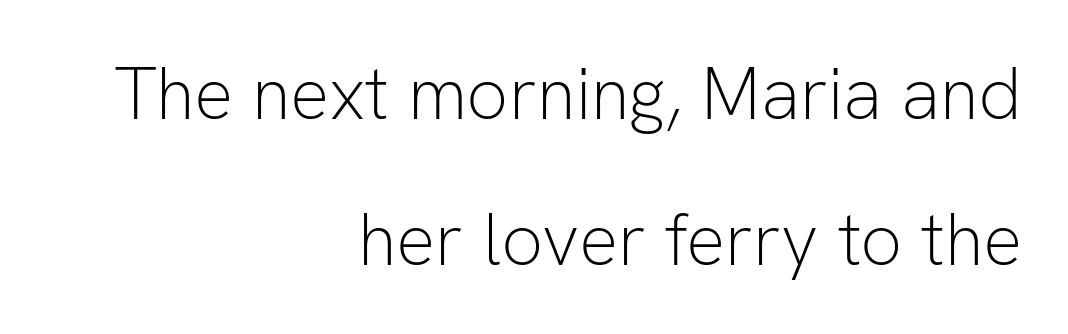
Each letter's strokes conclude bluntly, with no projecting serifs. Right-aligned paragraph, ragged on the left. These lines stand farther apart than default settings would place them. No letter is thick-stroked: the sample isn't bold.
